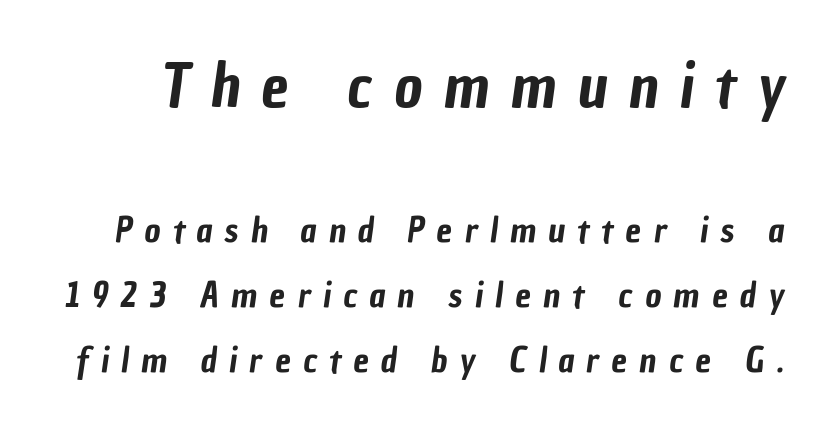
The image shows 61 px condensed sans-serif type; set line spacing 1.86x, unusually wide letter spacing (+0.35 em), not underlined; the first (top) block is 1.74x larger; low stroke contrast and a medium x-height.
